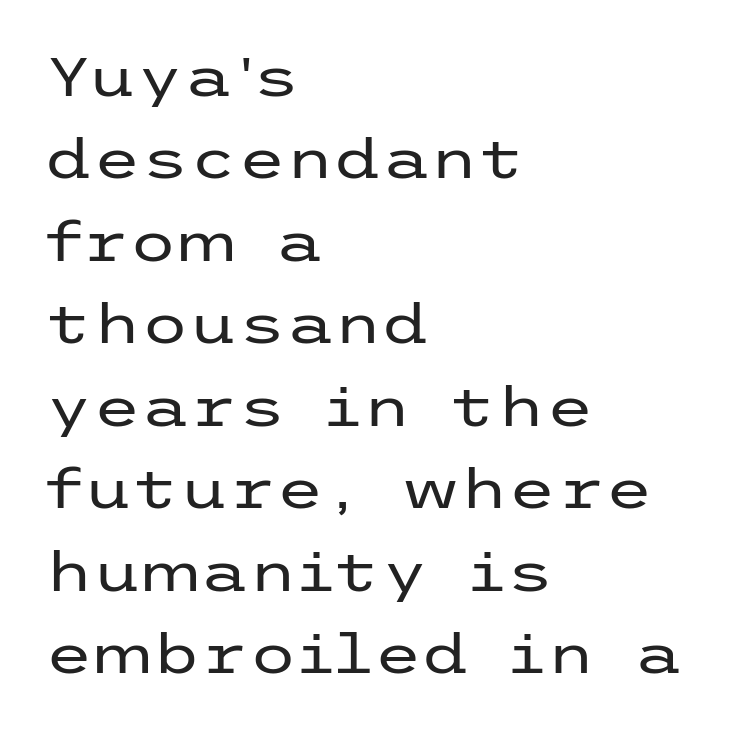
The image shows 55 px regular-weight, wide sans-serif type, upright; set left-aligned, normal line spacing (1.5x), normal letter spacing, not underlined; low stroke contrast and a medium x-height.
